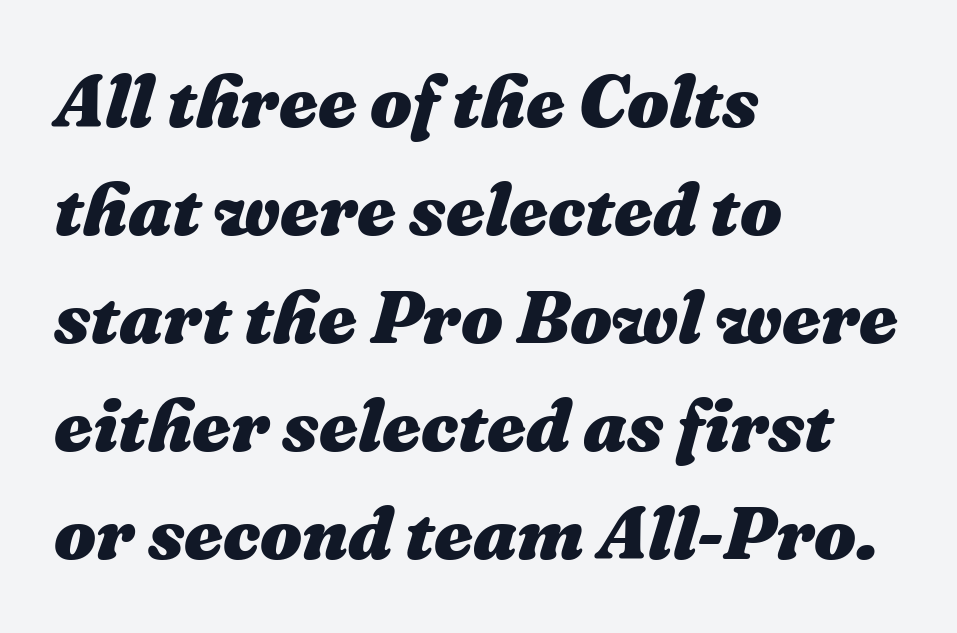
One-word summary of the alignment: left. The face used here has a pronounced slope to its letters. Students, this is bold: see how much ink each stroke carries. Glance below the letters and you will spot only blank space.
